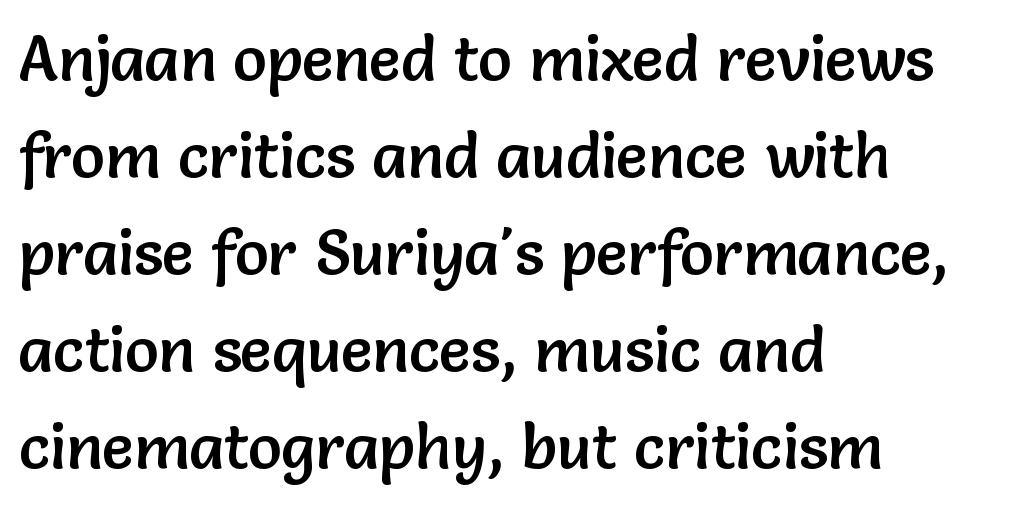
You can tell from the bare stems that sans-serif type was used. A typesetter would call this proportional, since set widths differ per character. The rows are spaced the way most documents space them. This rendering leaves character spacing at its baseline value.
